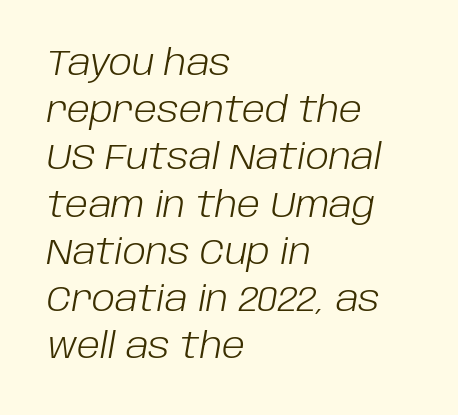
The axis of the letterforms is tilted away from vertical. Each row of text sits above clean, open space. Interline gaps are of average width in this sample. Compared with a centered layout, this one pins lines to the left instead. Nothing unusual about the tracking: characters are spaced as the font intends. Stroke thickness stays within the range of a standard reading face or lighter.
